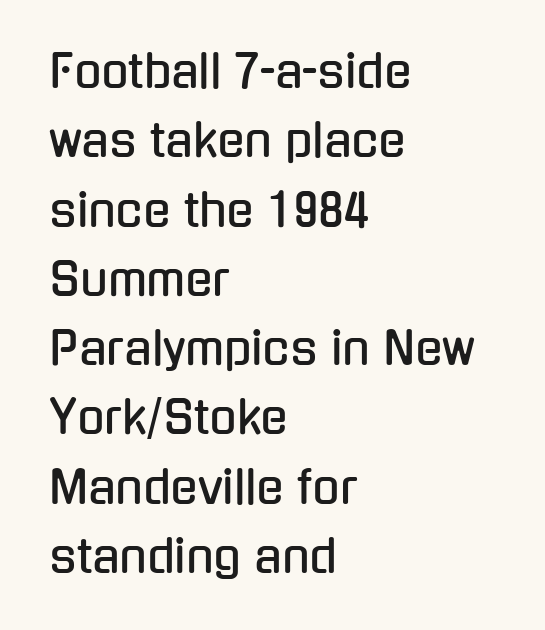
The setting favours the left margin, as ordinary paragraphs usually do. Is there any slant? The stems are plumb. The area under the type is left untouched. These lines sit exactly where default settings would place them.
